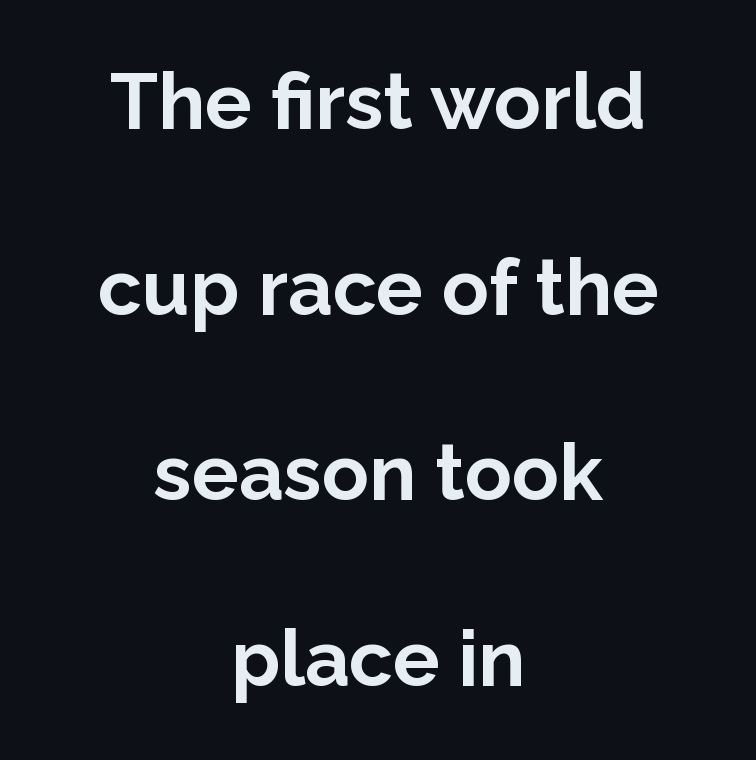
Q: Is the text bold? A: Yes.
Q: Is the text italic (slanted)? A: No, it is upright.
Q: Is the typeface a serif or a sans-serif typeface? A: Sans-serif.
Q: Is the text underlined? A: No.
Q: How is the paragraph aligned? A: Centered.
Q: Is the spacing between letters normal or unusually wide? A: Normal.
Q: Is the spacing between lines tight, normal or loose? A: Loose.
Q: Width (condensed, normal, or wide)? A: Normal.
Q: Stroke contrast? A: Low.
Q: x-height? A: Medium.
Q: Monospaced? A: No.
